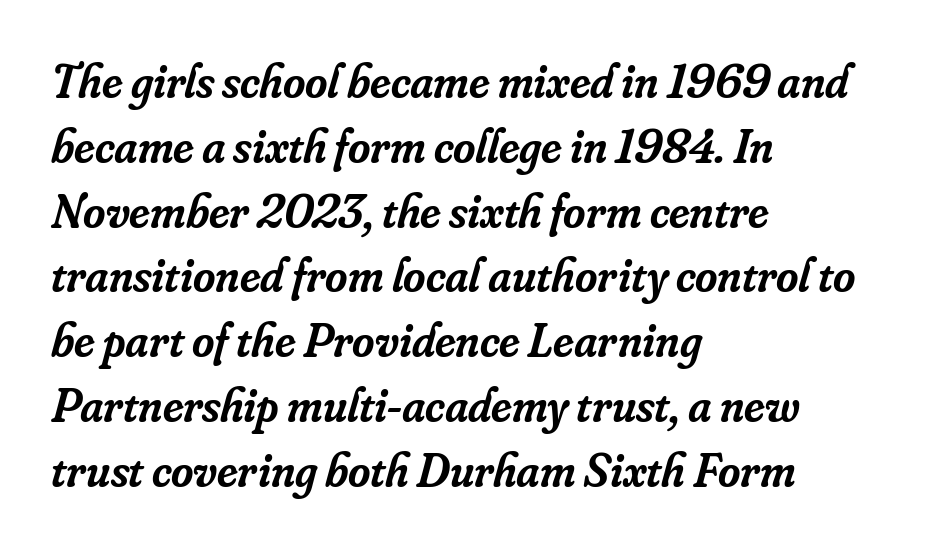
The text was rendered using a seriffed face with decorative stroke endings. The rendering keeps characters at their native spacing. Words float on clear page, feet unadorned. How would I describe the line gaps? Plain and ordinary. The setting favours the left margin, as ordinary paragraphs usually do.
